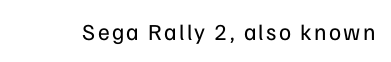
Honestly, there is no underline to notice here at all. This is roman type, the default non-slanted kind. Weight: not bold — regular or lighter.
